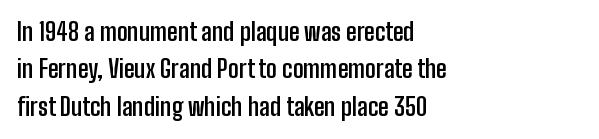
Underline: absent. Strokes here are thick enough to call this a true bold. This block has exactly the height ordinary leading produces. Standard letterfit; no display-style spreading of the glyphs. The lines are quadded left.
